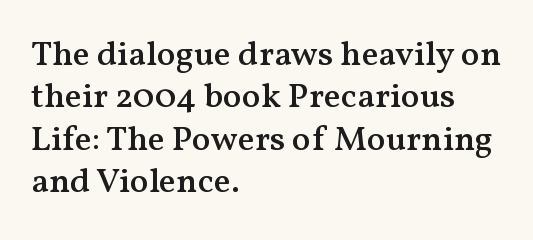
Standard letterfit; no display-style spreading of the glyphs. Bold? Not quite — semibold, heavier than regular but stopping short. The passage is arranged the way most books set body copy — flush left. Here the designer chose a conventional face with non-uniform glyph widths. Rendered with straight, roman letterforms. Unlike a clean sans, this face finishes its strokes with serifs.
